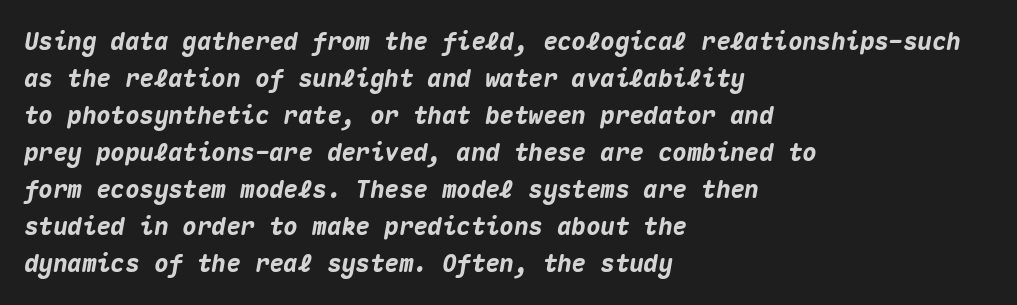
The image shows 24 px bold type, italic (leaning right); set left-aligned, normal line spacing (1.54x), normal letter spacing, not underlined.
